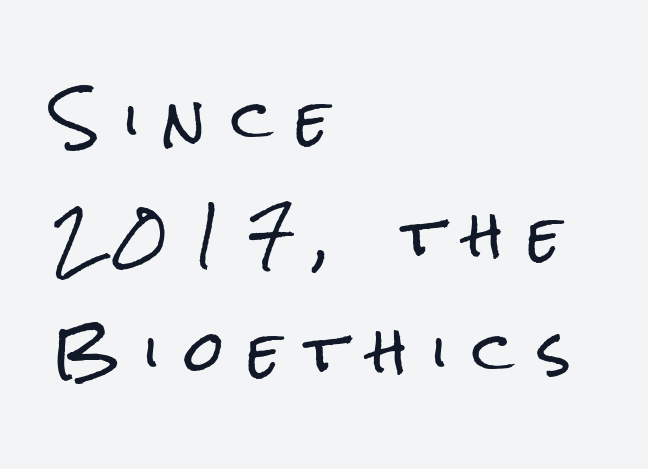
The image shows 56 px condensed sans-serif type, upright; set left-aligned, loose line spacing (2.07x), unusually wide letter spacing (+0.44 em), not underlined; low stroke contrast and a medium x-height.
